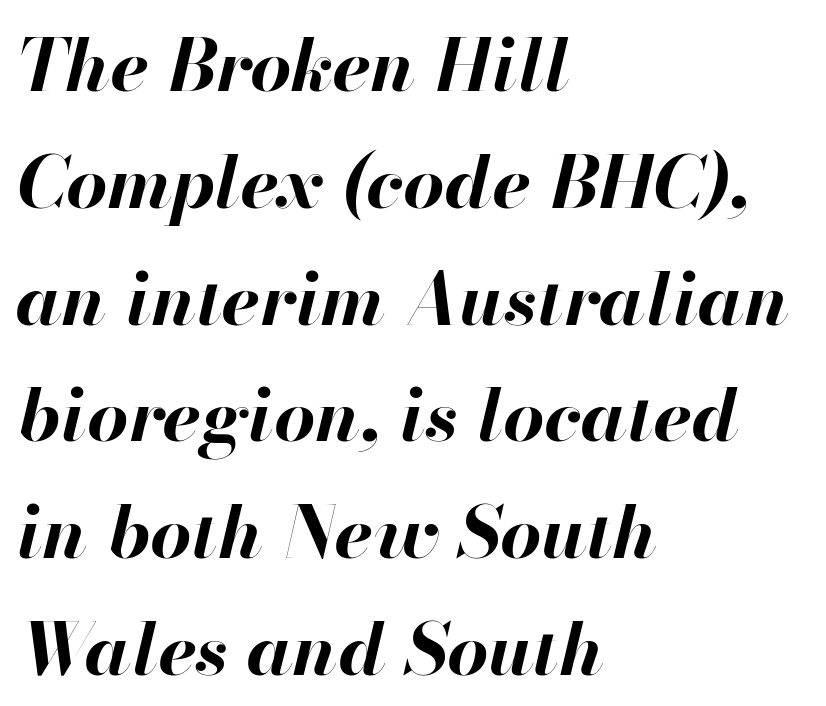
Q: Is the text bold? A: Yes.
Q: Is the text italic (slanted)? A: Yes, it leans right by about 13 degrees.
Q: Is the text underlined? A: No.
Q: How is the paragraph aligned? A: Left-aligned.
Q: Is the spacing between letters normal or unusually wide? A: Normal.
Q: Is the spacing between lines tight, normal or loose? A: Normal.
Q: Width (condensed, normal, or wide)? A: Normal.
Q: Stroke contrast? A: High.
Q: x-height? A: Small.
Q: Monospaced? A: No.
